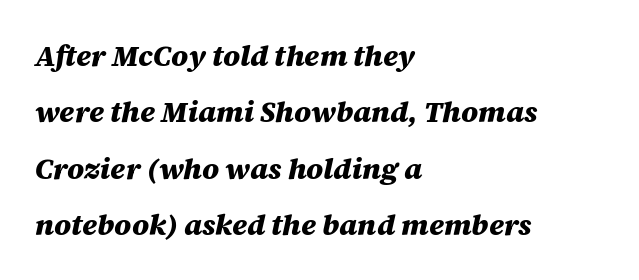
{"italic": "yes", "lean": "right", "slant_degrees": 12, "bold": "yes", "weight": "heavy", "width": "normal", "stroke_contrast": "medium", "x_height": "large", "monospaced": "no", "underline": "no", "align": "left", "line_spacing": "loose", "line_spacing_ratio": 1.94, "letter_spacing": "normal", "letter_spacing_em": 0.0, "glyph_px": 29}
